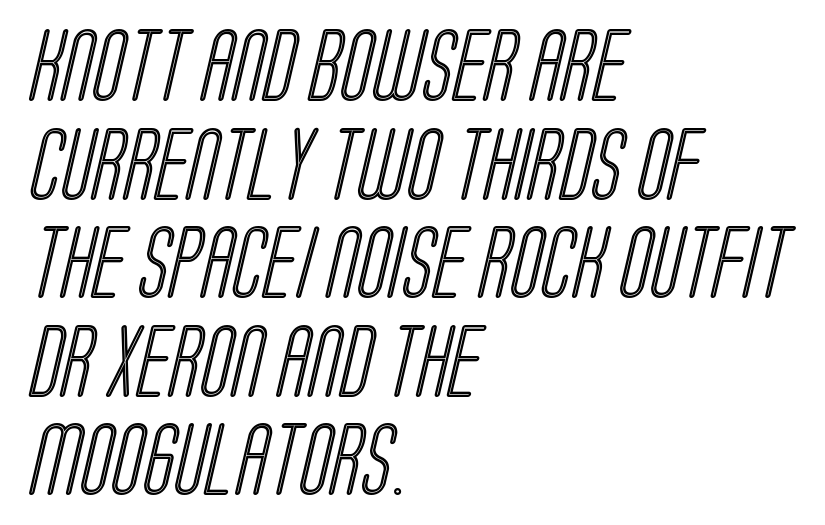
The image shows 73 px condensed type; set left-aligned, normal line spacing (1.35x), normal letter spacing, not underlined; a large x-height.
